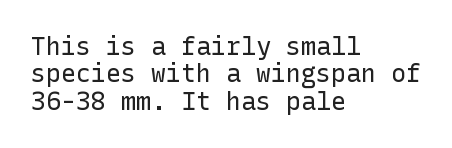
This rendering uses left alignment, leaving the right contour irregular. The letters stand straight up with perfectly vertical stems. Nothing heavy about these letters — not bold at all. Regarding leading, the lines here are crowded together. Default kerning and tracking; the words read as compact shapes.
